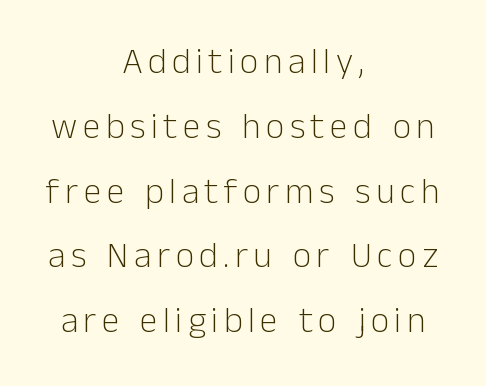
Stems here are at most as thick as an everyday book face. Upright lettering throughout. Here the designer chose a conventional face with non-uniform glyph widths. The space directly below the letters is spotless. Does the type have serifs? No, each stem ends abruptly. The passage is arranged like a title page — every line centered.
